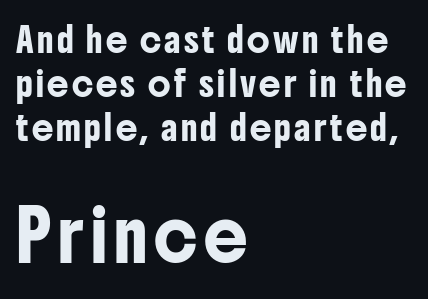
The image shows 49 px condensed sans-serif type, upright; set left-aligned, line spacing 1.84x, not underlined; the second (bottom) block is 2.04x larger; low stroke contrast and a medium x-height.
